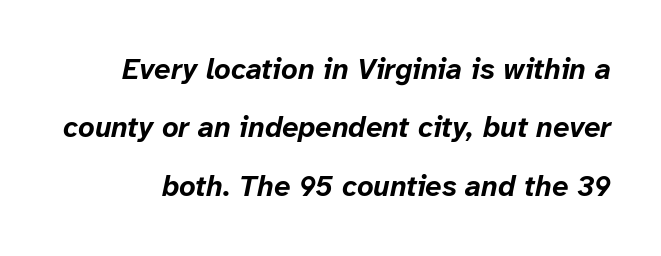
The designer dialed line spacing up above the default. Does extra space separate the letters? No, they use regular spacing. Style check: oblique. The face used here has the dense, thick strokes of a bold.
